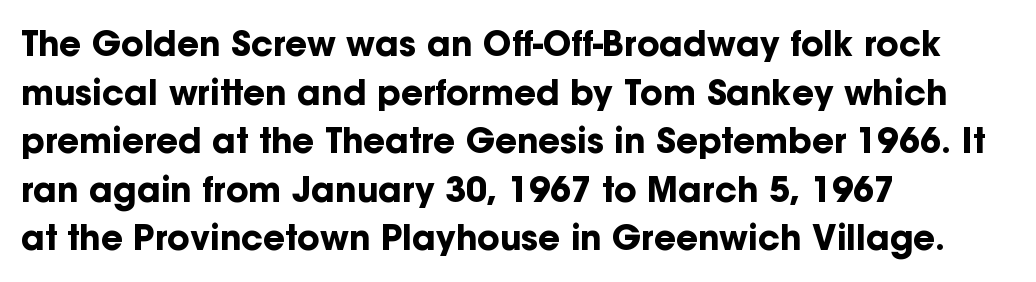
Q: Is the text bold? A: Yes.
Q: Is the text italic (slanted)? A: No, it is upright.
Q: Is the typeface a serif or a sans-serif typeface? A: Sans-serif.
Q: Is the text underlined? A: No.
Q: How is the paragraph aligned? A: Left-aligned.
Q: Is the spacing between letters normal or unusually wide? A: Normal.
Q: Is the spacing between lines tight, normal or loose? A: Normal.
Q: Width (condensed, normal, or wide)? A: Normal.
Q: Stroke contrast? A: Low.
Q: x-height? A: Medium.
Q: Monospaced? A: No.
